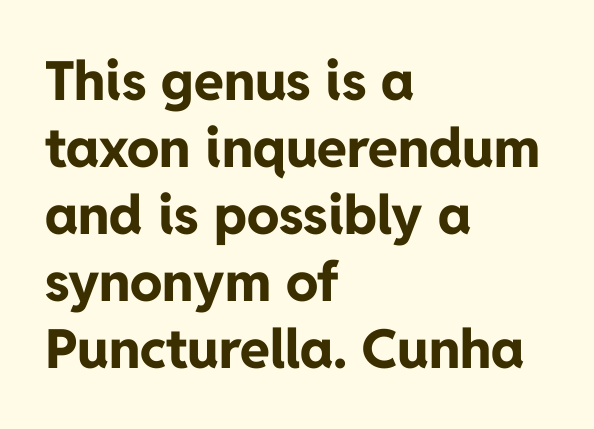
The image shows 54 px bold sans-serif type, upright; set left-aligned, line spacing 1.24x, normal letter spacing, not underlined; low stroke contrast and a medium x-height.
